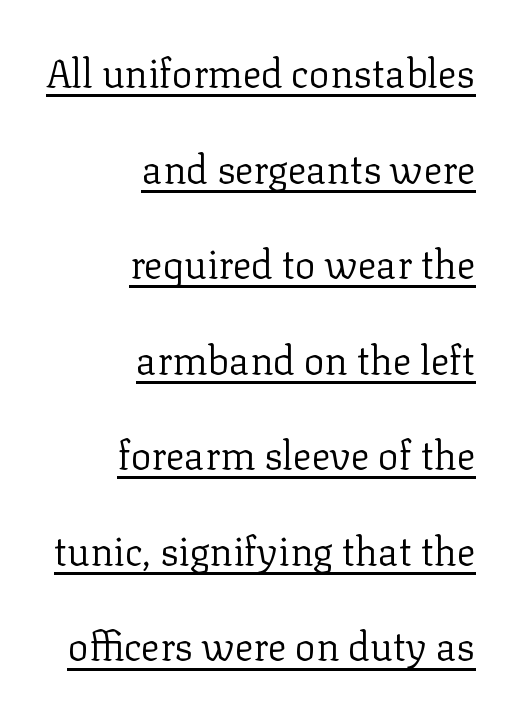
Q: Is the text bold? A: No.
Q: Is the text italic (slanted)? A: No, it is upright.
Q: Is the typeface a serif or a sans-serif typeface? A: Serif.
Q: Is the text underlined? A: Yes.
Q: How is the paragraph aligned? A: Right-aligned.
Q: Is the spacing between letters normal or unusually wide? A: Normal.
Q: Is the spacing between lines tight, normal or loose? A: Loose.
Q: Width (condensed, normal, or wide)? A: Normal.
Q: Stroke contrast? A: Low.
Q: x-height? A: Medium.
Q: Monospaced? A: No.
